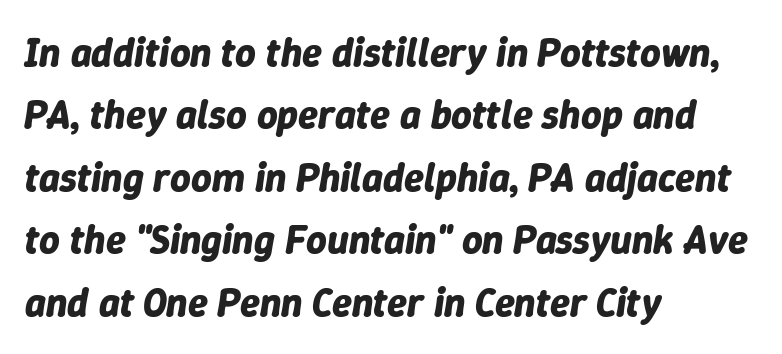
The image shows 40 px bold type, italic (leaning right); set left-aligned, normal line spacing (1.56x), normal letter spacing, not underlined; low stroke contrast and a medium x-height.
